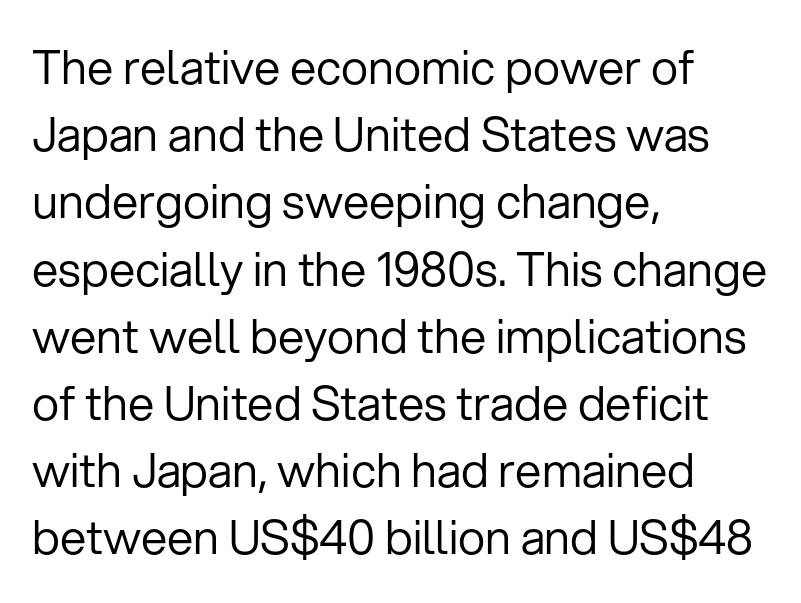
Q: Is the text bold? A: No.
Q: Is the text italic (slanted)? A: No, it is upright.
Q: Is the typeface a serif or a sans-serif typeface? A: Sans-serif.
Q: Is the text underlined? A: No.
Q: How is the paragraph aligned? A: Left-aligned.
Q: Is the spacing between letters normal or unusually wide? A: Normal.
Q: Is the spacing between lines tight, normal or loose? A: Normal.
Q: Width (condensed, normal, or wide)? A: Normal.
Q: Stroke contrast? A: Low.
Q: x-height? A: Medium.
Q: Monospaced? A: No.
